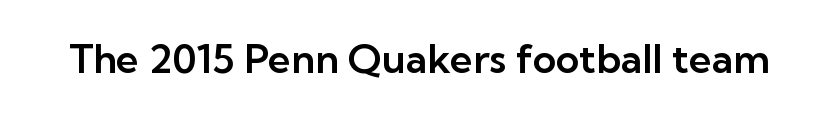
The image shows 40 px sans-serif type, upright; set normal letter spacing, not underlined; low stroke contrast and a medium x-height.
